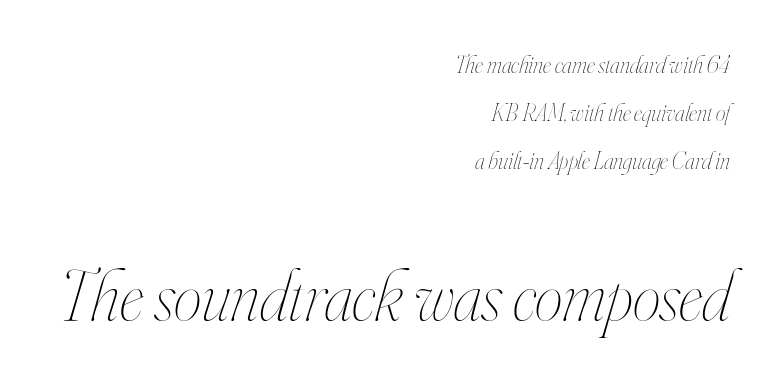
The image shows 71 px thin, condensed type, italic (leaning right); set right-aligned, loose line spacing (2.0x), normal letter spacing, not underlined; the second (bottom) block is 2.96x larger; high stroke contrast and a small x-height.
